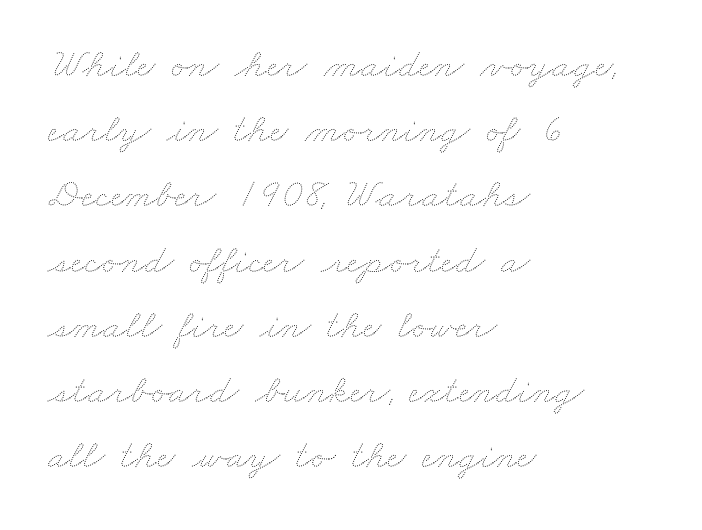
Q: Is the text bold? A: No.
Q: Is the text underlined? A: No.
Q: How is the paragraph aligned? A: Left-aligned.
Q: Is the spacing between letters normal or unusually wide? A: Normal.
Q: Is the spacing between lines tight, normal or loose? A: Normal.
Q: Width (condensed, normal, or wide)? A: Wide.
Q: Stroke contrast? A: Medium.
Q: x-height? A: Small.
Q: Monospaced? A: No.
